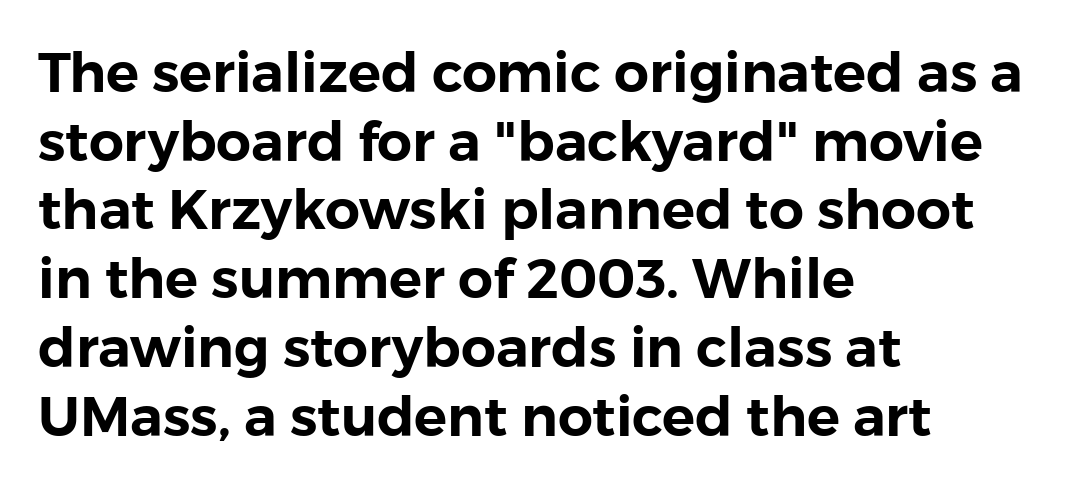
{"serif": "no", "italic": "no", "width": "normal", "stroke_contrast": "low", "x_height": "medium", "monospaced": "no", "underline": "no", "align": "left", "line_spacing": "normal", "line_spacing_ratio": 1.25, "letter_spacing": "normal", "letter_spacing_em": 0.0, "glyph_px": 55}
